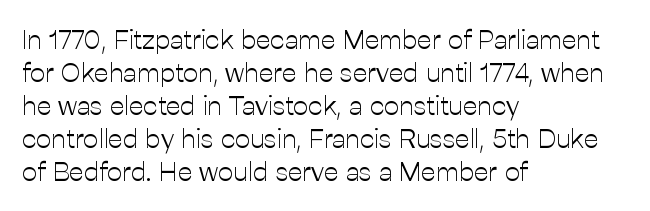
Q: Is the text bold? A: No.
Q: Is the text italic (slanted)? A: No, it is upright.
Q: Is the text underlined? A: No.
Q: How is the paragraph aligned? A: Left-aligned.
Q: Is the spacing between letters normal or unusually wide? A: Normal.
